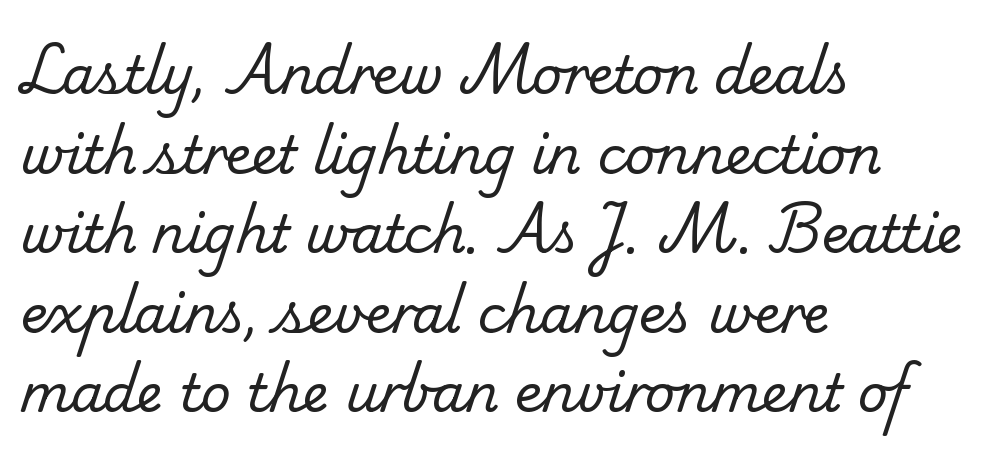
{"serif": "yes", "bold": "no", "weight": "regular", "width": "normal", "stroke_contrast": "low", "x_height": "small", "monospaced": "no", "underline": "no", "align": "left", "line_spacing": "normal", "line_spacing_ratio": 1.53, "letter_spacing": "normal", "letter_spacing_em": 0.0, "glyph_px": 52}
